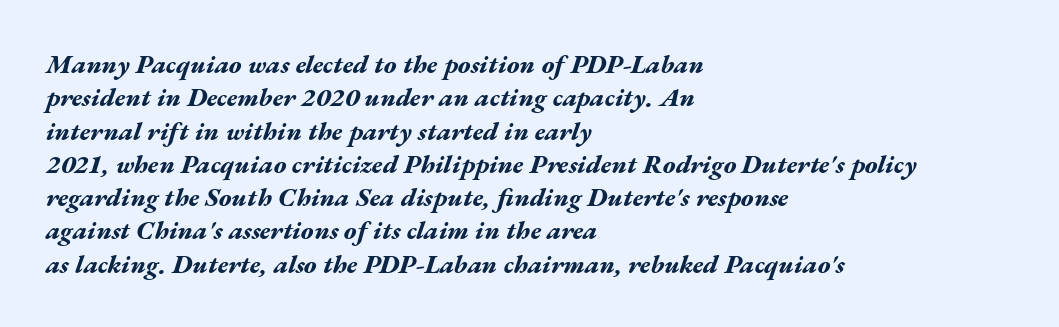
Q: Is the text bold? A: Yes.
Q: Is the text italic (slanted)? A: Yes, it leans right by about 17 degrees.
Q: Is the text underlined? A: No.
Q: How is the paragraph aligned? A: Left-aligned.
Q: Is the spacing between letters normal or unusually wide? A: Normal.
Q: Is the spacing between lines tight, normal or loose? A: Normal.
